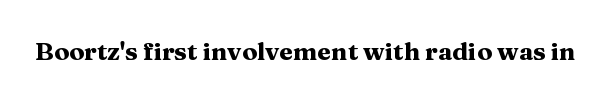
The image shows 25 px bold type, upright; set normal letter spacing, not underlined.
